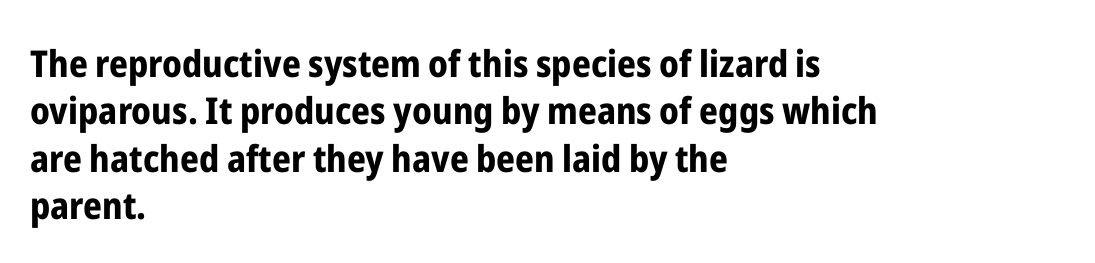
The paragraph has a hard left edge and a soft right edge. Here the designer chose a conventional face with non-uniform glyph widths. The passage shown has conventional tracking throughout. Each new line begins a customary step beneath the previous one.
